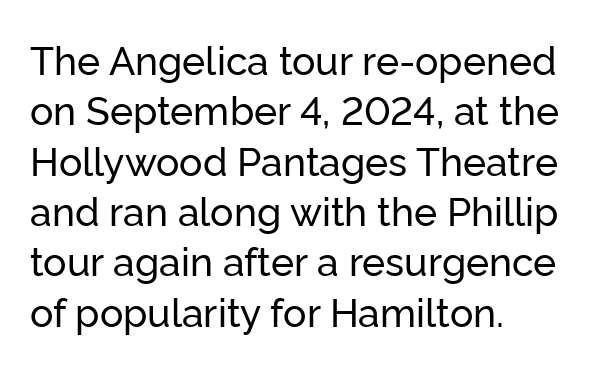
The image shows 39 px sans-serif type, upright; set left-aligned, normal line spacing (1.29x), normal letter spacing, not underlined; low stroke contrast and a medium x-height.
